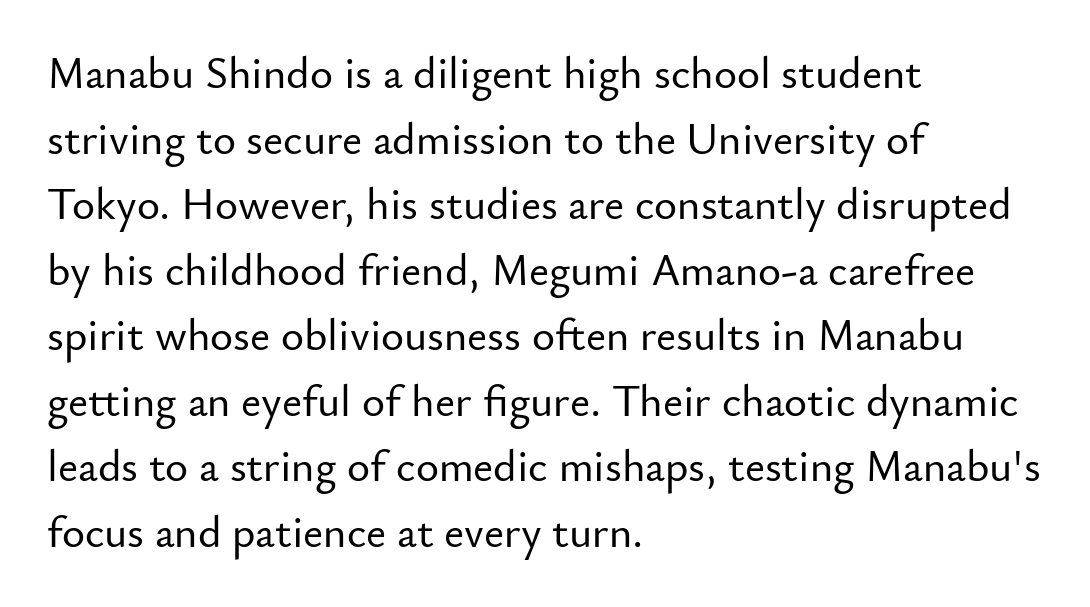
Q: Is the text italic (slanted)? A: No, it is upright.
Q: Is the typeface a serif or a sans-serif typeface? A: Sans-serif.
Q: Is the text underlined? A: No.
Q: How is the paragraph aligned? A: Left-aligned.
Q: Is the spacing between letters normal or unusually wide? A: Normal.
Q: Is the spacing between lines tight, normal or loose? A: Normal.
Q: Width (condensed, normal, or wide)? A: Normal.
Q: Stroke contrast? A: Low.
Q: x-height? A: Small.
Q: Monospaced? A: No.
